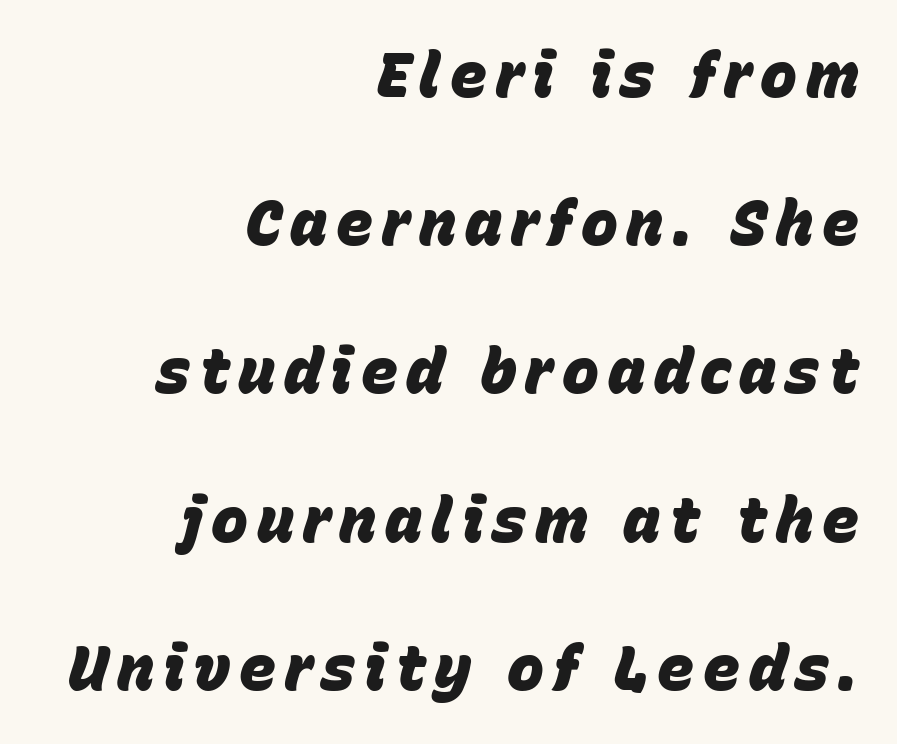
{"italic": "yes", "lean": "right", "slant_degrees": 15, "bold": "yes", "weight": "heavy", "width": "normal", "stroke_contrast": "low", "x_height": "large", "monospaced": "no", "underline": "no", "align": "right", "line_spacing": "loose", "line_spacing_ratio": 2.39, "glyph_px": 62}
